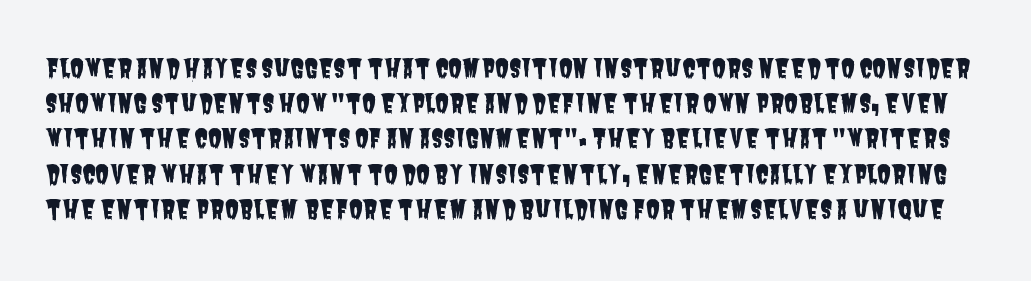
Q: Is the text underlined? A: No.
Q: Is the spacing between letters normal or unusually wide? A: Normal.
Q: Is the spacing between lines tight, normal or loose? A: Normal.
